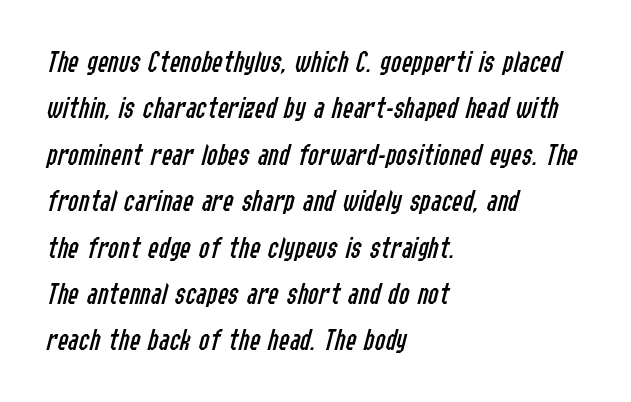
Spacing verdict: proportional, widths tailored to each character. The glyphs are unaccompanied by any horizontal stroke below them. Horizontal alignment here is leftward, the default for most running prose. The line texture is even and compact thanks to regular tracking. Counters stay open thanks to moderate or lighter strokes. Notice how descenders clear the ascenders below comfortably — that's standard leading.
